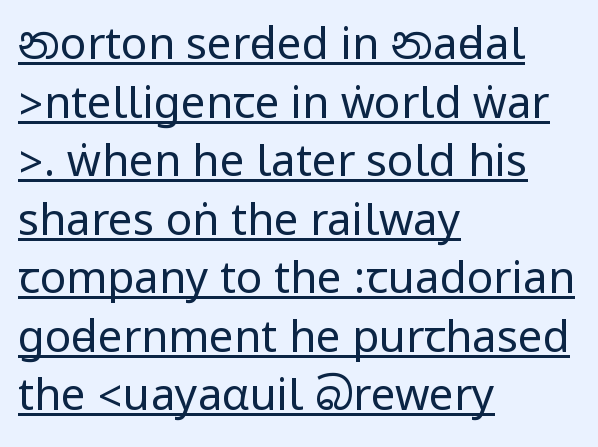
The image shows 44 px regular-weight, condensed sans-serif type, upright; set left-aligned, normal line spacing (1.33x), normal letter spacing, underlined; low stroke contrast.
